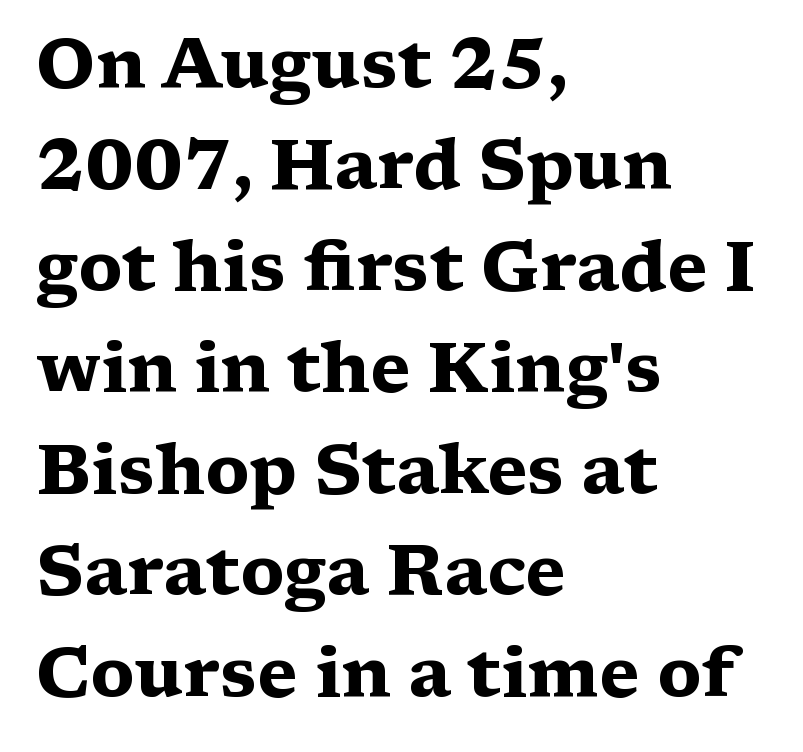
Q: Is the text bold? A: Yes.
Q: Is the text italic (slanted)? A: No, it is upright.
Q: Is the typeface a serif or a sans-serif typeface? A: Serif.
Q: Is the text underlined? A: No.
Q: How is the paragraph aligned? A: Left-aligned.
Q: Is the spacing between letters normal or unusually wide? A: Normal.
Q: Is the spacing between lines tight, normal or loose? A: Normal.
Q: Width (condensed, normal, or wide)? A: Wide.
Q: Stroke contrast? A: Medium.
Q: x-height? A: Medium.
Q: Monospaced? A: No.
